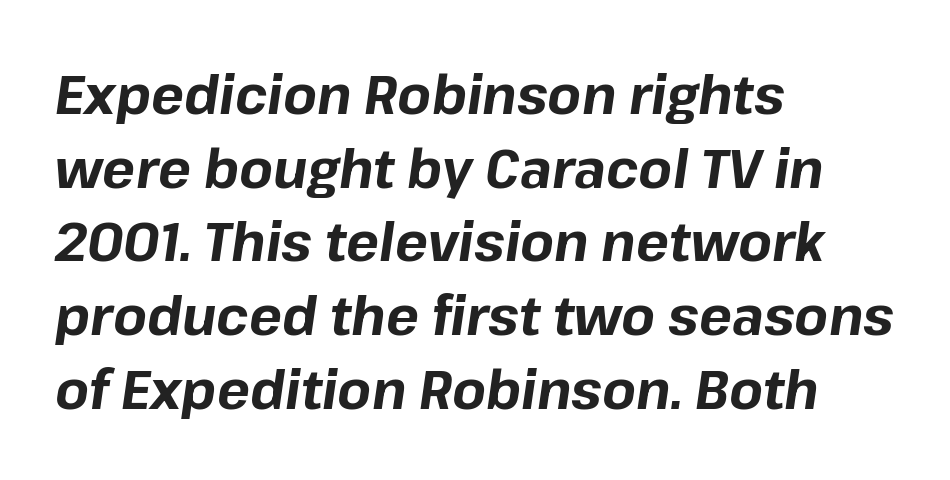
The image shows 55 px bold type, italic (leaning right); set left-aligned, normal line spacing (1.34x), normal letter spacing, not underlined; low stroke contrast and a medium x-height.
